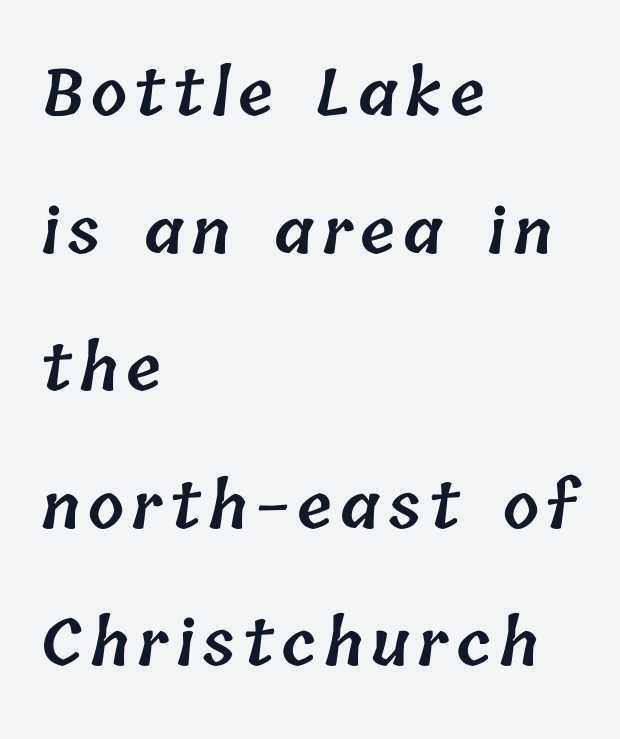
Q: Is the text bold? A: Semi-bold.
Q: Is the text underlined? A: No.
Q: How is the paragraph aligned? A: Left-aligned.
Q: Is the spacing between lines tight, normal or loose? A: Loose.
Q: Width (condensed, normal, or wide)? A: Normal.
Q: Stroke contrast? A: Low.
Q: x-height? A: Medium.
Q: Monospaced? A: No.
